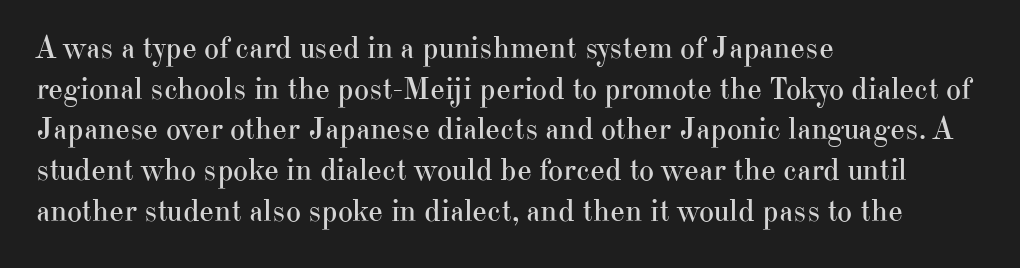
{"serif": "yes", "italic": "no", "bold": "no", "weight": "regular", "width": "normal", "stroke_contrast": "high", "x_height": "small", "monospaced": "no", "underline": "no", "align": "left", "line_spacing": "normal", "line_spacing_ratio": 1.27, "letter_spacing": "normal", "letter_spacing_em": 0.0, "glyph_px": 32}
